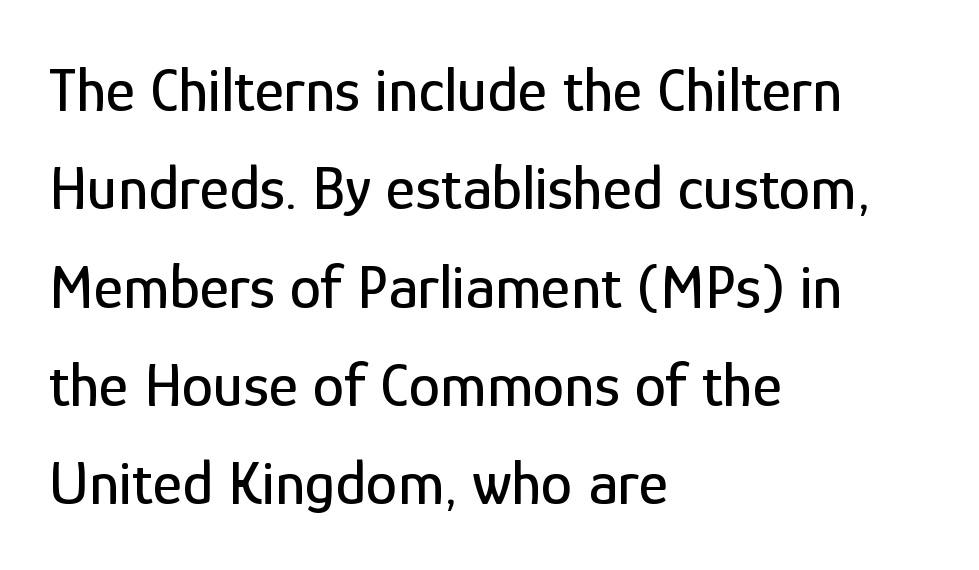
The image shows 63 px condensed sans-serif type, upright; set left-aligned, normal line spacing (1.56x), normal letter spacing, not underlined; low stroke contrast and a medium x-height.
